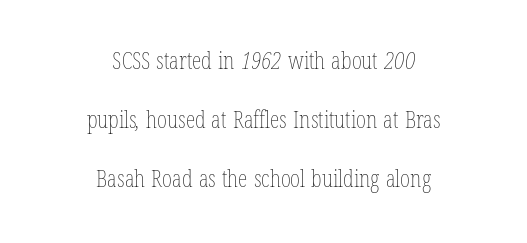
Q: Is the text bold? A: No.
Q: Is the text underlined? A: No.
Q: How is the paragraph aligned? A: Centered.
Q: Is the spacing between letters normal or unusually wide? A: Normal.
Q: Is the spacing between lines tight, normal or loose? A: Loose.
